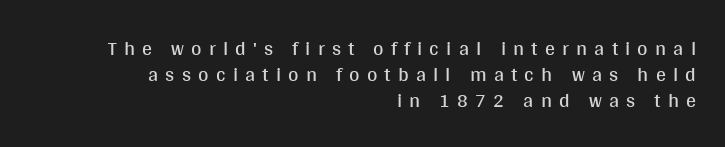
Q: Is the text bold? A: No.
Q: Is the text italic (slanted)? A: No, it is upright.
Q: Is the text underlined? A: No.
Q: How is the paragraph aligned? A: Right-aligned.
Q: Is the spacing between letters normal or unusually wide? A: Unusually wide.
Q: Is the spacing between lines tight, normal or loose? A: Normal.
